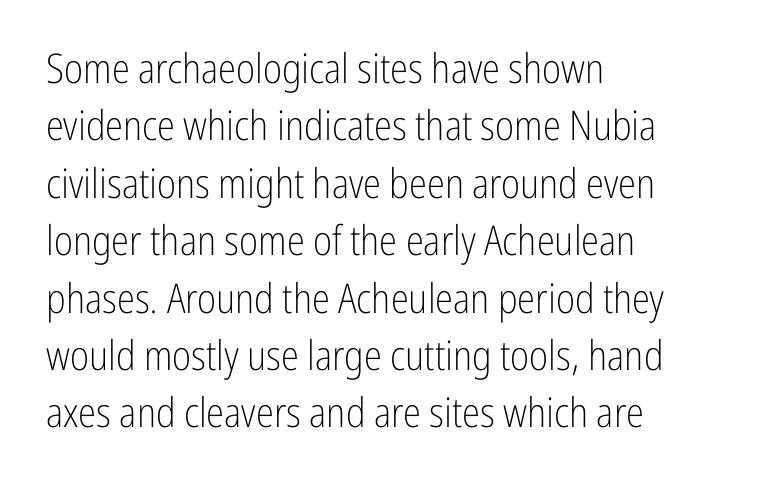
Q: Is the text bold? A: No.
Q: Is the text italic (slanted)? A: No, it is upright.
Q: Is the typeface a serif or a sans-serif typeface? A: Sans-serif.
Q: Is the text underlined? A: No.
Q: How is the paragraph aligned? A: Left-aligned.
Q: Is the spacing between letters normal or unusually wide? A: Normal.
Q: Is the spacing between lines tight, normal or loose? A: Normal.
Q: Width (condensed, normal, or wide)? A: Condensed.
Q: Stroke contrast? A: Low.
Q: x-height? A: Medium.
Q: Monospaced? A: No.
